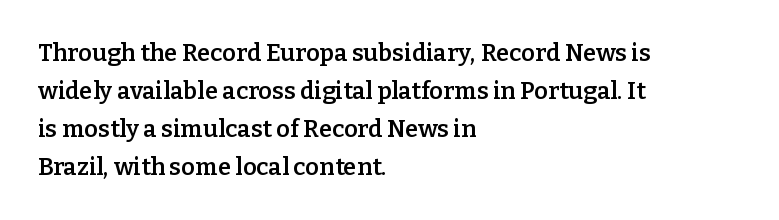
Q: Is the text bold? A: Semi-bold.
Q: Is the text italic (slanted)? A: No, it is upright.
Q: Is the text underlined? A: No.
Q: How is the paragraph aligned? A: Left-aligned.
Q: Is the spacing between letters normal or unusually wide? A: Normal.
Q: Is the spacing between lines tight, normal or loose? A: Normal.
